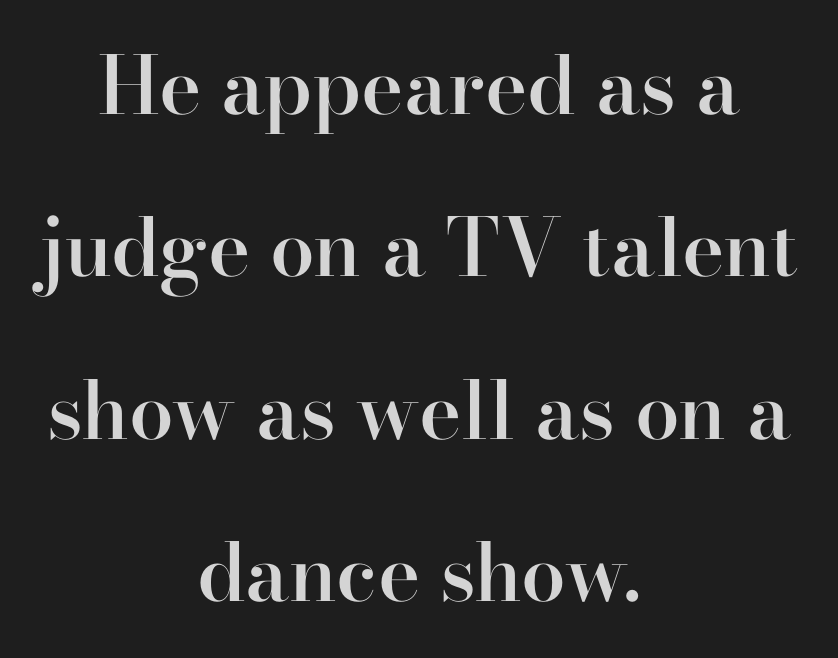
{"serif": "yes", "italic": "no", "bold": "semi", "weight": "semibold", "width": "normal", "stroke_contrast": "high", "x_height": "small", "monospaced": "no", "underline": "no", "align": "center", "line_spacing": "loose", "line_spacing_ratio": 2.03, "letter_spacing": "normal", "letter_spacing_em": 0.0, "glyph_px": 80}
